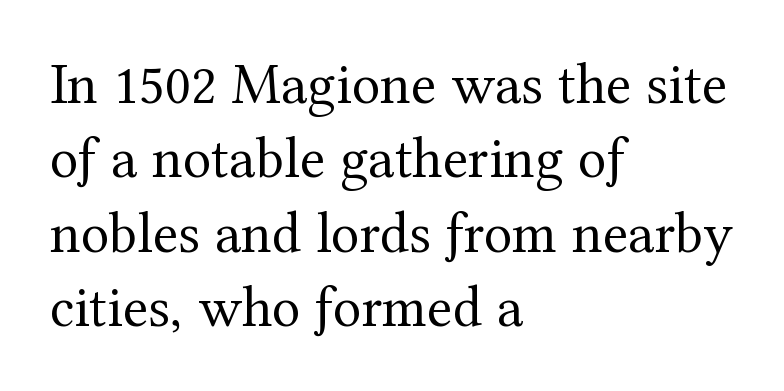
{"serif": "yes", "italic": "no", "bold": "no", "weight": "regular", "width": "normal", "stroke_contrast": "medium", "x_height": "medium", "monospaced": "no", "underline": "no", "align": "left", "line_spacing": "normal", "line_spacing_ratio": 1.26, "letter_spacing": "normal", "letter_spacing_em": 0.0, "glyph_px": 59}
